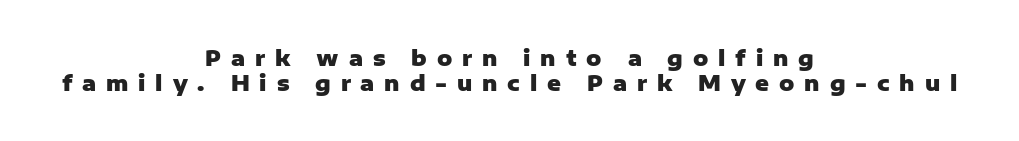
The image shows 21 px bold type, upright; set centered, line spacing 1.2x, unusually wide letter spacing (+0.47 em), not underlined.
